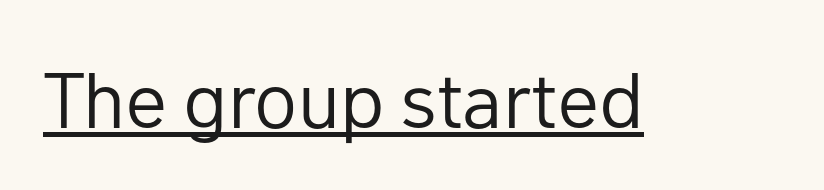
The image shows 79 px regular-weight sans-serif type, upright; set normal letter spacing, underlined; low stroke contrast and a medium x-height.
